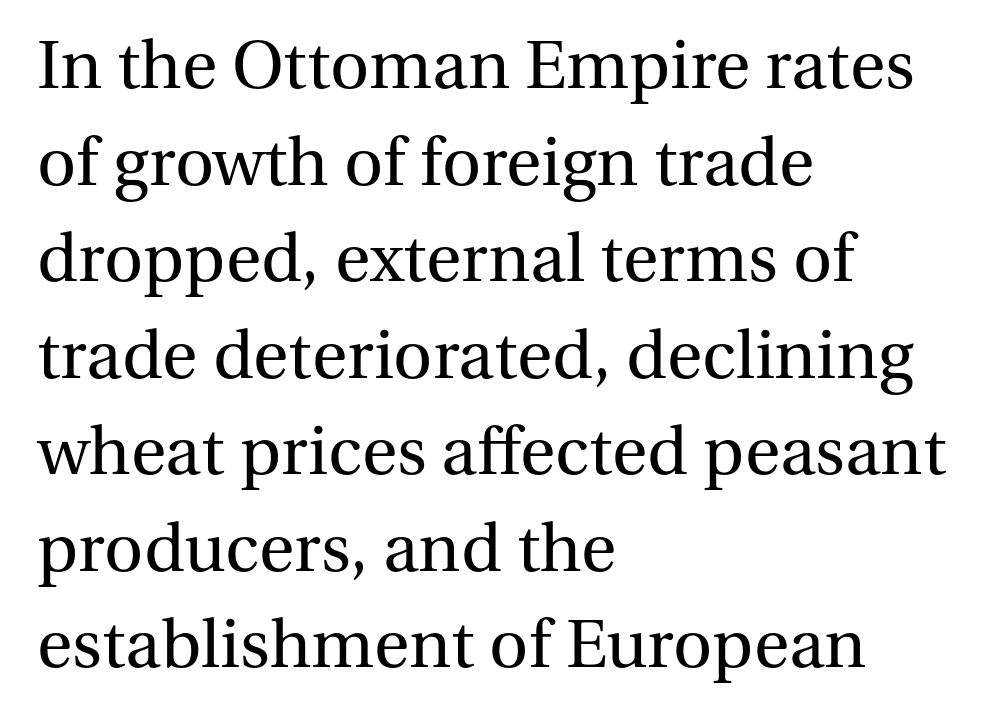
{"serif": "yes", "italic": "no", "bold": "no", "weight": "regular", "width": "normal", "stroke_contrast": "medium", "x_height": "medium", "monospaced": "no", "underline": "no", "align": "left", "line_spacing": "normal", "line_spacing_ratio": 1.42, "letter_spacing": "normal", "letter_spacing_em": 0.0, "glyph_px": 68}
